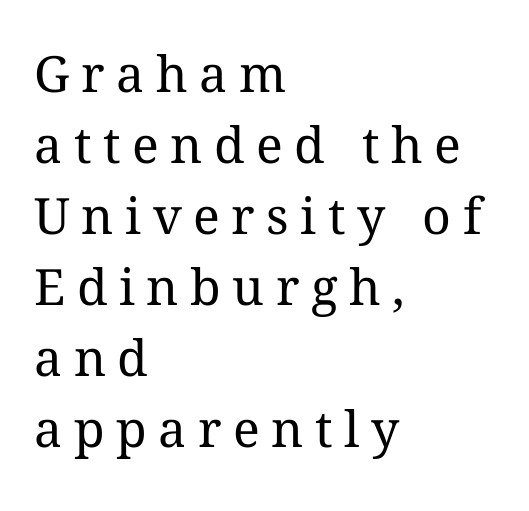
Q: Is the text bold? A: No.
Q: Is the text italic (slanted)? A: No, it is upright.
Q: Is the text underlined? A: No.
Q: How is the paragraph aligned? A: Left-aligned.
Q: Is the spacing between letters normal or unusually wide? A: Unusually wide.
Q: Is the spacing between lines tight, normal or loose? A: Normal.
Q: Width (condensed, normal, or wide)? A: Normal.
Q: Stroke contrast? A: Medium.
Q: x-height? A: Medium.
Q: Monospaced? A: No.
